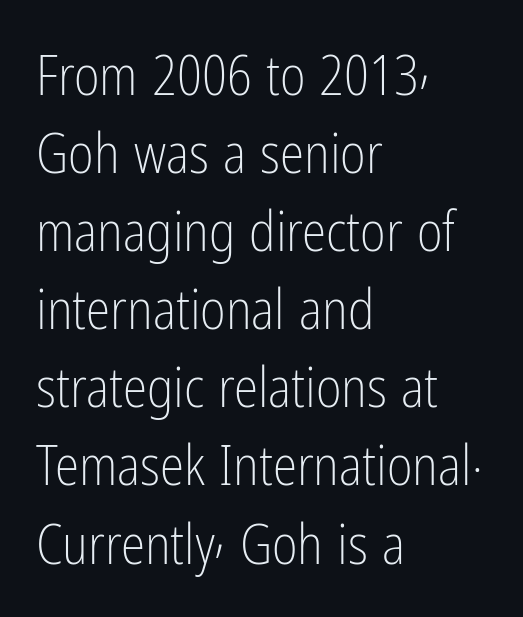
The image shows 55 px light, condensed sans-serif type, upright; set left-aligned, normal line spacing (1.42x), normal letter spacing, not underlined; low stroke contrast and a medium x-height.
